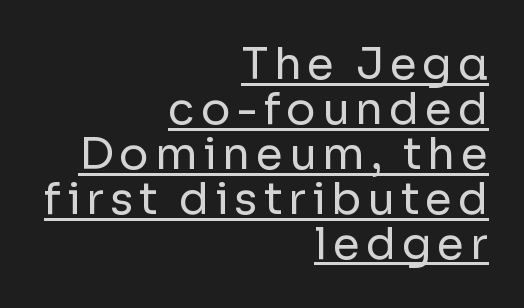
The image shows 44 px regular-weight sans-serif type, upright; set right-aligned, tight line spacing (1.02x), underlined; low stroke contrast and a medium x-height.
